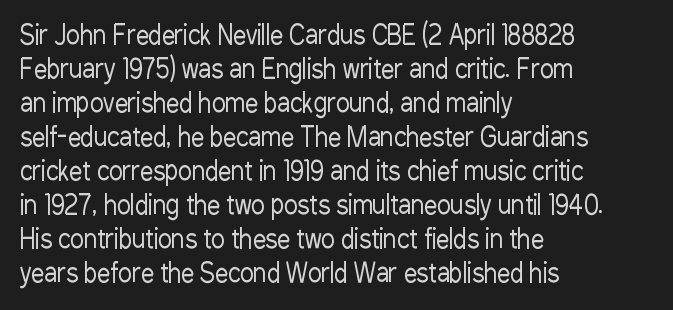
Descenders are the only things crossing below the line. All the whitespace from short lines collects on the right. Characters remain perfectly vertical along every line. The letters sit at their default tracking, neither squeezed nor spread.
